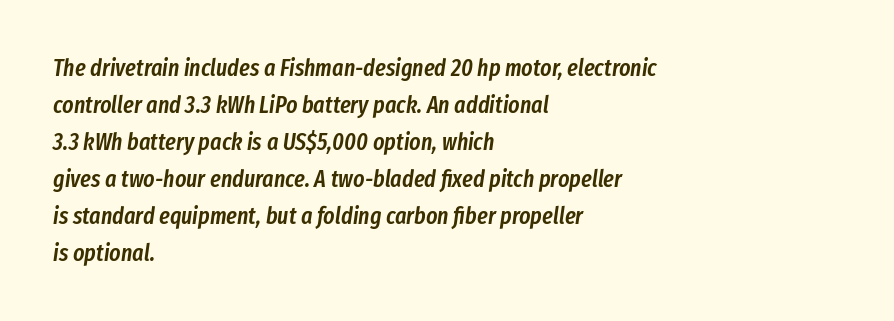
Q: Is the text bold? A: Semi-bold.
Q: Is the text italic (slanted)? A: Yes, it leans right by about 8 degrees.
Q: Is the text underlined? A: No.
Q: How is the paragraph aligned? A: Left-aligned.
Q: Is the spacing between letters normal or unusually wide? A: Normal.
Q: Is the spacing between lines tight, normal or loose? A: Normal.
